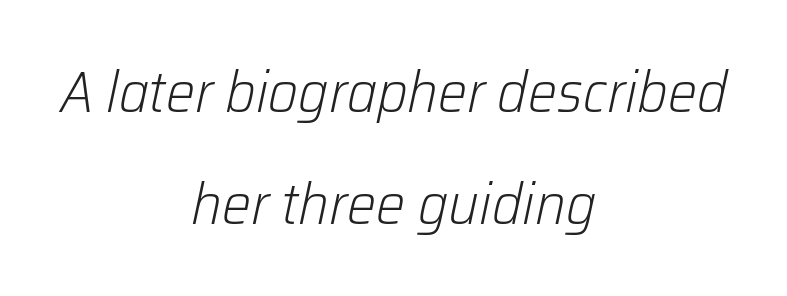
Q: Is the text bold? A: No.
Q: Is the text italic (slanted)? A: Yes, it leans right by about 12 degrees.
Q: Is the text underlined? A: No.
Q: How is the paragraph aligned? A: Centered.
Q: Is the spacing between letters normal or unusually wide? A: Normal.
Q: Is the spacing between lines tight, normal or loose? A: Loose.
Q: Width (condensed, normal, or wide)? A: Normal.
Q: Stroke contrast? A: Low.
Q: x-height? A: Medium.
Q: Monospaced? A: No.
